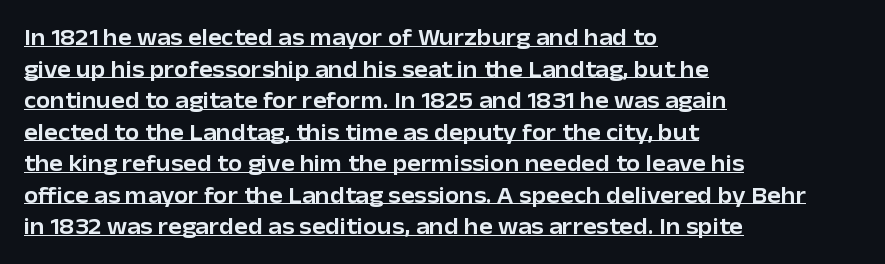
The vertical gap from one line to the next is medium. Notice how a bar underscores the lettering throughout. Tracking value appears to be zero — textbook default spacing. Line starts are locked; line ends wander.
